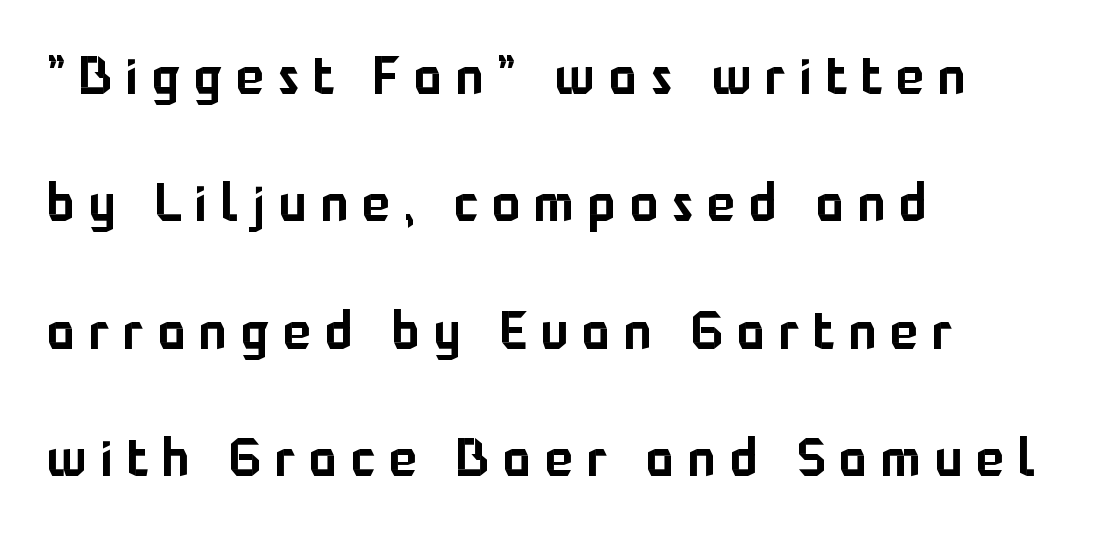
The passage shown is typed in a proportional face where columns would drift. Visually the block forms a straight wall on the left and a jagged coastline on the right. Typographically, this falls in the sans-serif category. How are the letters spaced? Widely, with obvious added tracking.
